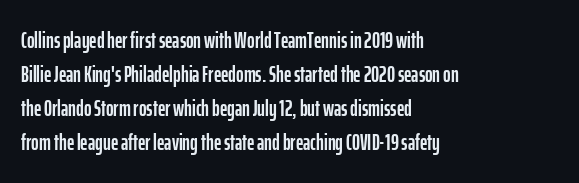
The image shows 23 px text type, upright; set left-aligned, normal line spacing (1.48x), normal letter spacing, not underlined.
